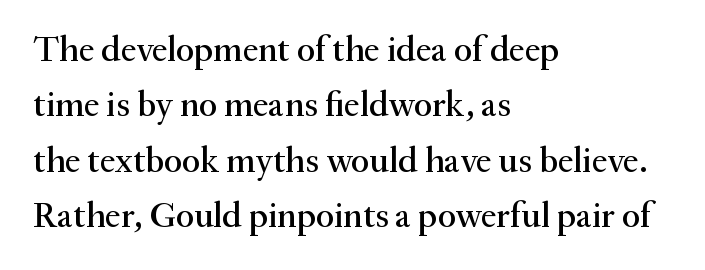
Q: Is the text italic (slanted)? A: No, it is upright.
Q: Is the typeface a serif or a sans-serif typeface? A: Serif.
Q: Is the text underlined? A: No.
Q: How is the paragraph aligned? A: Left-aligned.
Q: Is the spacing between letters normal or unusually wide? A: Normal.
Q: Is the spacing between lines tight, normal or loose? A: Normal.
Q: Width (condensed, normal, or wide)? A: Normal.
Q: Stroke contrast? A: Medium.
Q: x-height? A: Small.
Q: Monospaced? A: No.
